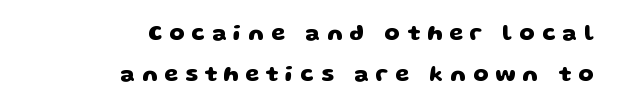
The image shows 22 px bold type; set right-aligned, line spacing 1.88x, unusually wide letter spacing (+0.31 em), not underlined.
